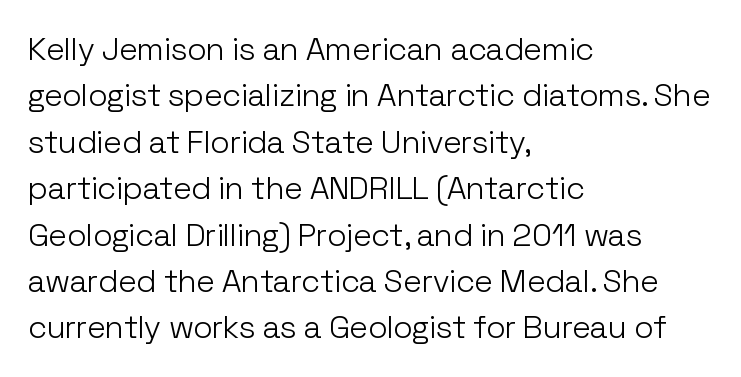
Vertical spacing — default. Each word holds together tightly as a unit, with standard inter-letter gaps. These lines are rendered in a variable-pitch font. Which margin do the lines hug? The left one — the right edge is uneven. Ink coverage per letter is moderate at most.
